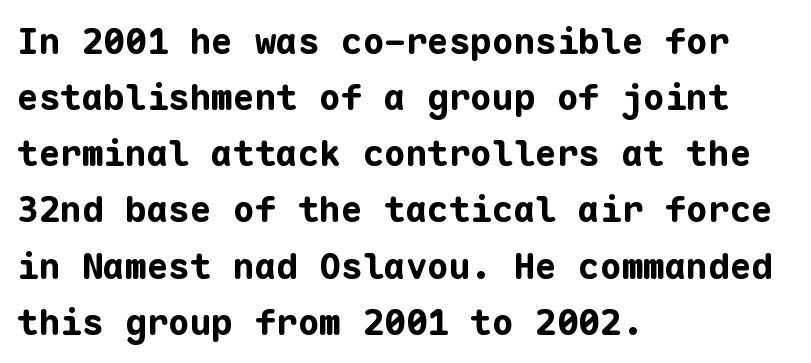
{"serif": "no", "italic": "no", "bold": "yes", "weight": "bold", "width": "normal", "stroke_contrast": "low", "x_height": "medium", "monospaced": "yes", "underline": "no", "align": "left", "line_spacing": "normal", "line_spacing_ratio": 1.56, "letter_spacing": "normal", "letter_spacing_em": 0.0, "glyph_px": 36}
